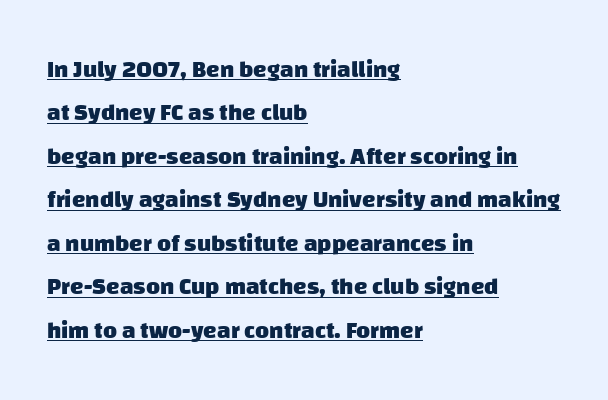
Between one letter and the next there's only the usual sliver of space. A baseline rule has been typeset under these characters. The lines in this sample share a left origin and differ only in where they stop. Pretty heavy lettering here — definitely bold.
